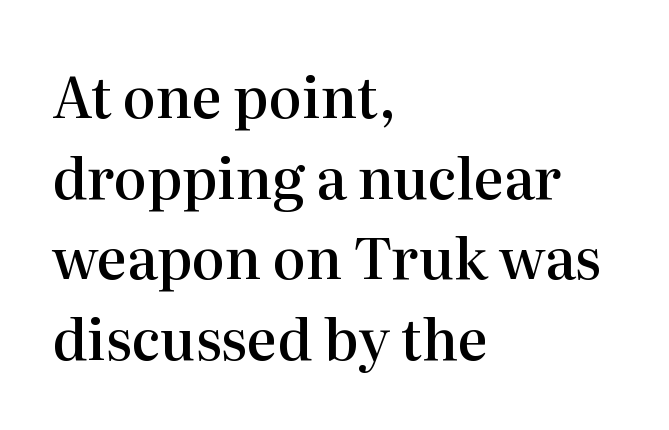
The rendering shows small feet on the letterforms — a serif design. Short note: letters normally spaced. This sample has the flowing, uneven cadence of proportional lettering. A normal amount of white space separates one row of letters from the next. The face used here is a semibold: visibly heavier than regular, lighter than bold. Underlining? Definitely not there.
